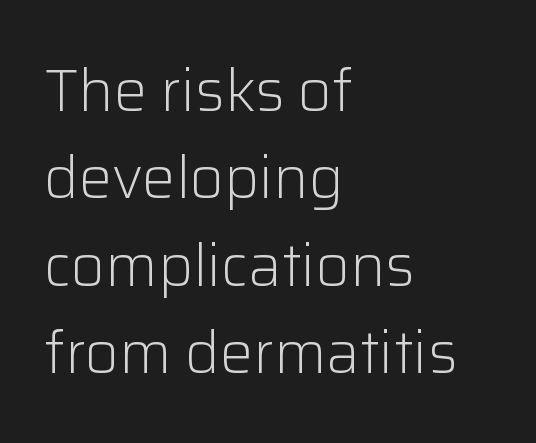
Stroke thickness stays within the range of a standard reading face or lighter. The leading is moderate, giving the passage an even texture. To sum up the face: it is a sans, with no serifs. If you drew a line through each stem, it would be perfectly vertical. Every row of glyphs begins at an identical x-position on the left.
